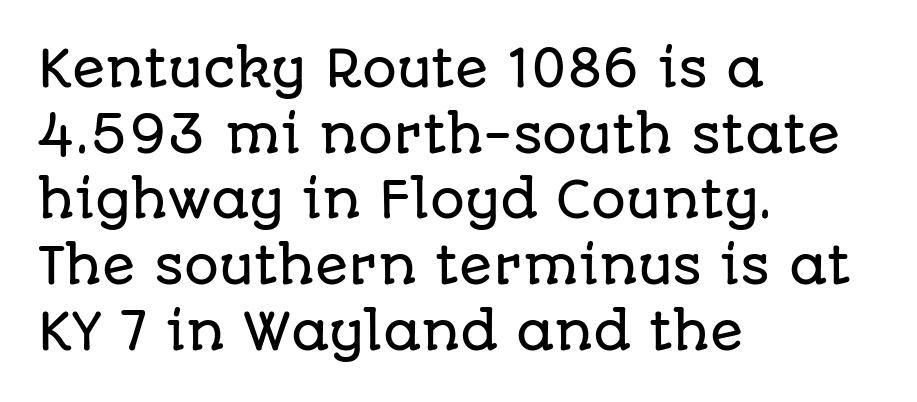
Check the space under the baseline: it is left empty. This sample has the flowing, uneven cadence of proportional lettering. Look at the tracking — it's just the regular setting, nothing added. Regular leading. One-word summary of the alignment: left.
